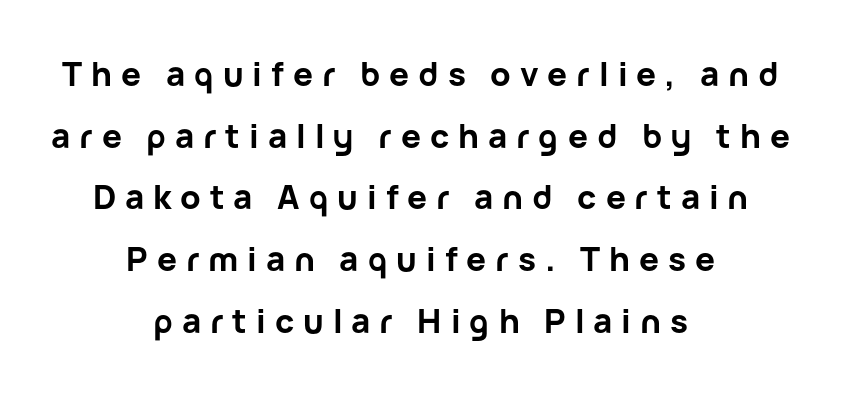
Q: Is the text bold? A: Yes.
Q: Is the text italic (slanted)? A: No, it is upright.
Q: Is the typeface a serif or a sans-serif typeface? A: Sans-serif.
Q: Is the text underlined? A: No.
Q: How is the paragraph aligned? A: Centered.
Q: Is the spacing between letters normal or unusually wide? A: Unusually wide.
Q: Width (condensed, normal, or wide)? A: Normal.
Q: Stroke contrast? A: Low.
Q: x-height? A: Medium.
Q: Monospaced? A: No.
